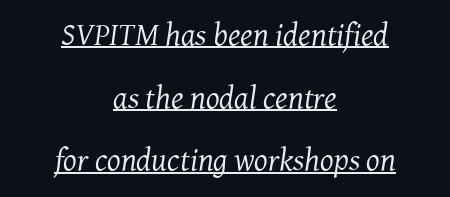
The image shows 32 px regular-weight serif type, italic (leaning right); set centered, loose line spacing (1.96x), normal letter spacing, underlined; medium stroke contrast and a medium x-height.
